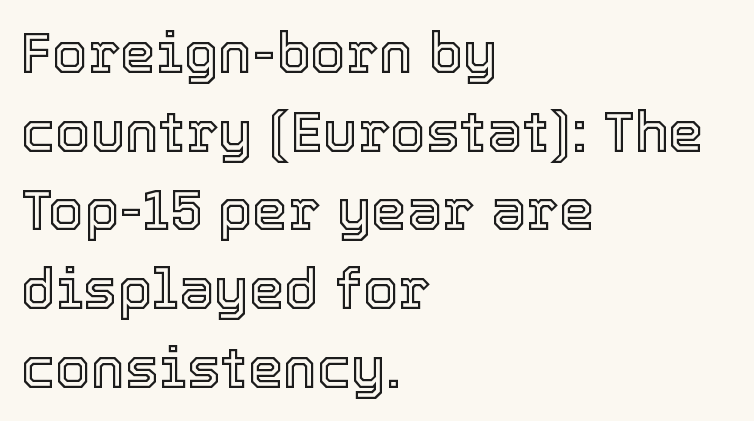
{"italic": "no", "width": "normal", "x_height": "medium", "monospaced": "no", "underline": "no", "align": "left", "line_spacing": "normal", "line_spacing_ratio": 1.38, "letter_spacing": "normal", "letter_spacing_em": 0.0, "glyph_px": 57}
